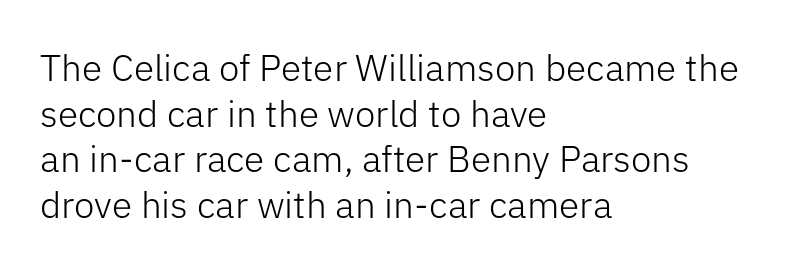
{"serif": "no", "italic": "no", "bold": "no", "weight": "light", "width": "normal", "stroke_contrast": "low", "x_height": "medium", "monospaced": "no", "underline": "no", "align": "left", "line_spacing_ratio": 1.23, "letter_spacing": "normal", "letter_spacing_em": 0.0, "glyph_px": 37}
